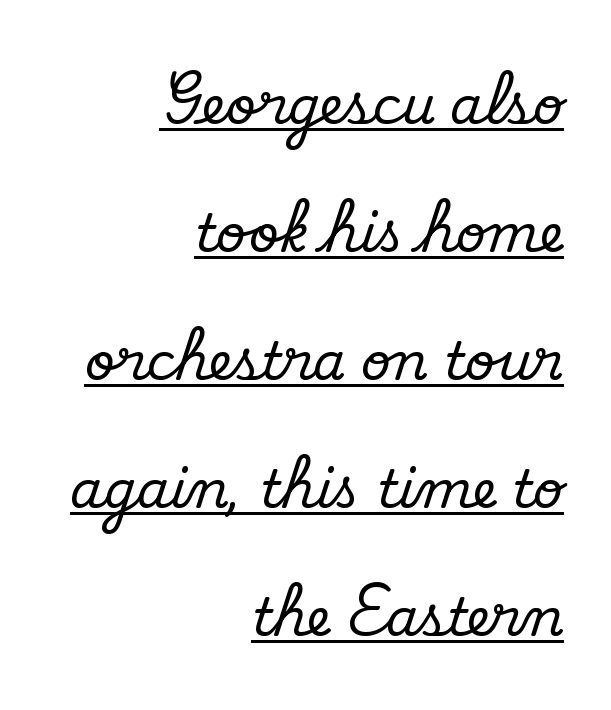
The image shows 52 px serif type; set right-aligned, loose line spacing (2.46x), normal letter spacing, underlined; medium stroke contrast and a small x-height.
